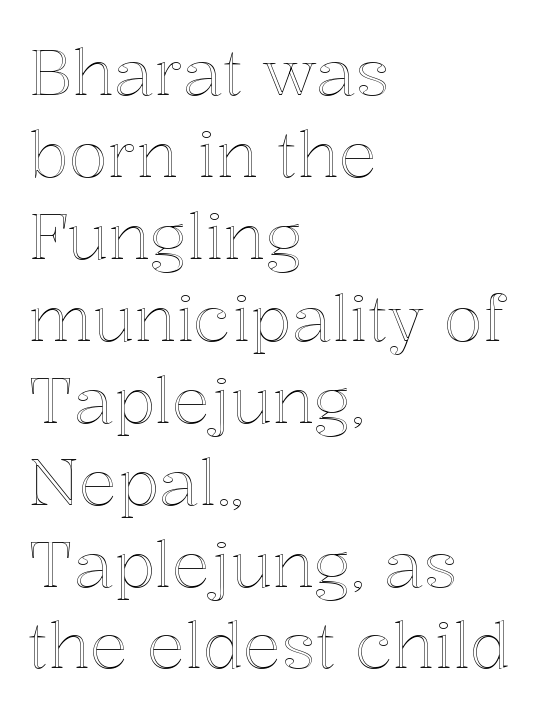
{"italic": "no", "width": "normal", "x_height": "medium", "monospaced": "no", "underline": "no", "align": "left", "line_spacing": "normal", "line_spacing_ratio": 1.28, "letter_spacing": "normal", "letter_spacing_em": 0.0, "glyph_px": 64}
